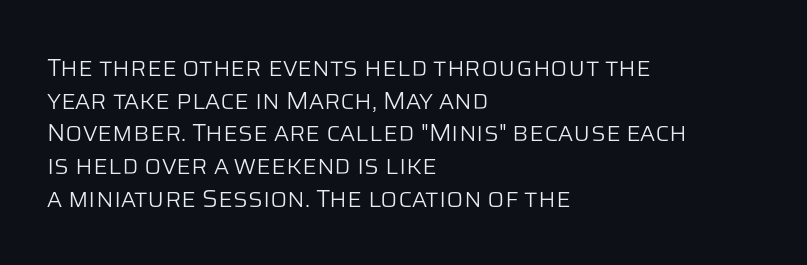
Q: Is the text bold? A: No.
Q: Is the text italic (slanted)? A: No, it is upright.
Q: Is the text underlined? A: No.
Q: How is the paragraph aligned? A: Left-aligned.
Q: Is the spacing between letters normal or unusually wide? A: Normal.
Q: Is the spacing between lines tight, normal or loose? A: Normal.
